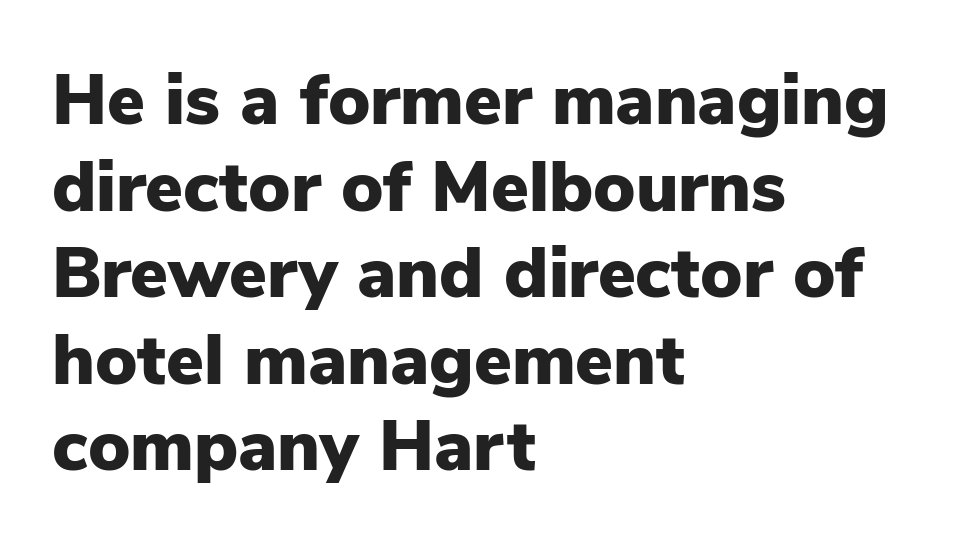
{"serif": "no", "italic": "no", "bold": "yes", "weight": "heavy", "width": "normal", "stroke_contrast": "low", "x_height": "medium", "monospaced": "no", "underline": "no", "align": "left", "line_spacing_ratio": 1.22, "letter_spacing": "normal", "letter_spacing_em": 0.0, "glyph_px": 71}
